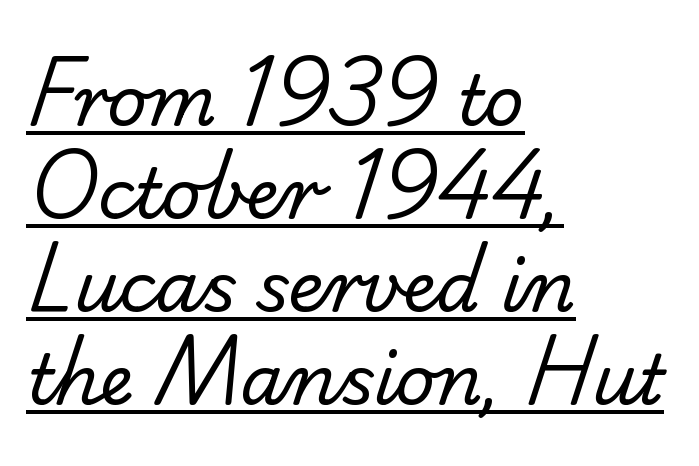
Q: Is the text bold? A: No.
Q: Is the typeface a serif or a sans-serif typeface? A: Sans-serif.
Q: Is the text underlined? A: Yes.
Q: How is the paragraph aligned? A: Left-aligned.
Q: Is the spacing between letters normal or unusually wide? A: Normal.
Q: Is the spacing between lines tight, normal or loose? A: Normal.
Q: Width (condensed, normal, or wide)? A: Normal.
Q: Stroke contrast? A: Low.
Q: x-height? A: Small.
Q: Monospaced? A: No.
